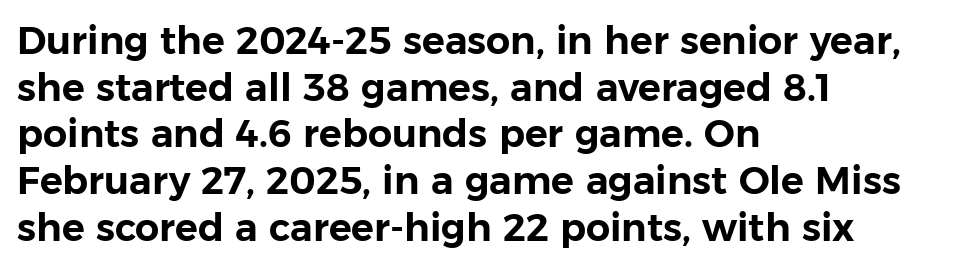
Q: Is the text italic (slanted)? A: No, it is upright.
Q: Is the typeface a serif or a sans-serif typeface? A: Sans-serif.
Q: Is the text underlined? A: No.
Q: How is the paragraph aligned? A: Left-aligned.
Q: Is the spacing between letters normal or unusually wide? A: Normal.
Q: Width (condensed, normal, or wide)? A: Normal.
Q: Stroke contrast? A: Low.
Q: x-height? A: Medium.
Q: Monospaced? A: No.
